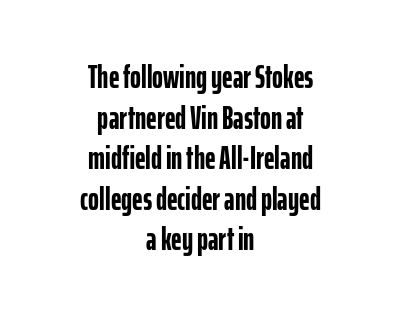
{"serif": "no", "italic": "no", "bold": "yes", "weight": "semibold", "width": "condensed", "stroke_contrast": "low", "x_height": "medium", "monospaced": "no", "underline": "no", "align": "center", "line_spacing_ratio": 1.23, "letter_spacing": "normal", "letter_spacing_em": 0.0, "glyph_px": 33}
